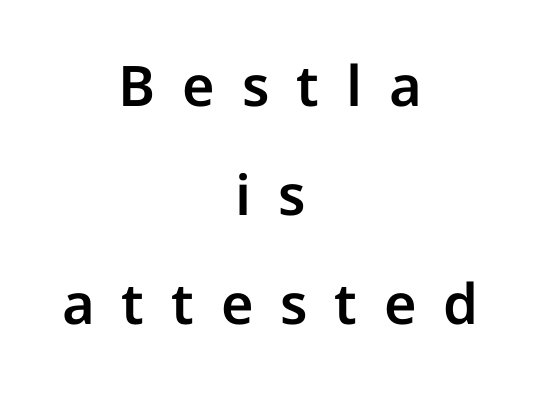
Q: Is the text italic (slanted)? A: No, it is upright.
Q: Is the typeface a serif or a sans-serif typeface? A: Sans-serif.
Q: Is the text underlined? A: No.
Q: How is the paragraph aligned? A: Centered.
Q: Is the spacing between letters normal or unusually wide? A: Unusually wide.
Q: Is the spacing between lines tight, normal or loose? A: Loose.
Q: Width (condensed, normal, or wide)? A: Normal.
Q: Stroke contrast? A: Low.
Q: x-height? A: Medium.
Q: Monospaced? A: No.
